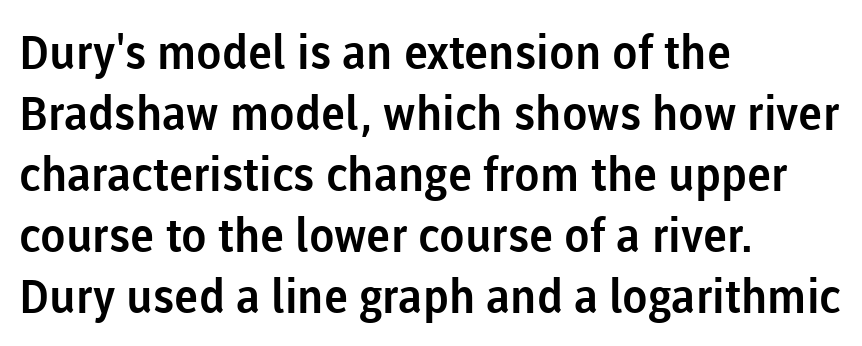
Q: Is the text italic (slanted)? A: No, it is upright.
Q: Is the typeface a serif or a sans-serif typeface? A: Sans-serif.
Q: Is the text underlined? A: No.
Q: How is the paragraph aligned? A: Left-aligned.
Q: Is the spacing between letters normal or unusually wide? A: Normal.
Q: Is the spacing between lines tight, normal or loose? A: Normal.
Q: Width (condensed, normal, or wide)? A: Normal.
Q: Stroke contrast? A: Low.
Q: x-height? A: Medium.
Q: Monospaced? A: No.
